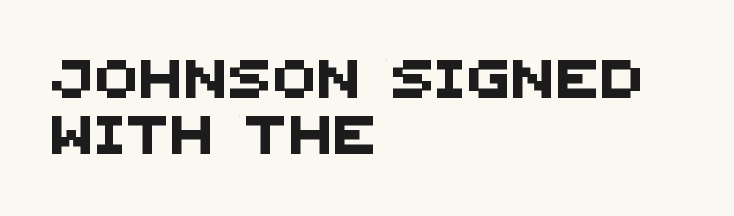
The image shows 38 px sans-serif type; set left-aligned, normal line spacing (1.47x), not underlined; medium stroke contrast and a large x-height.
